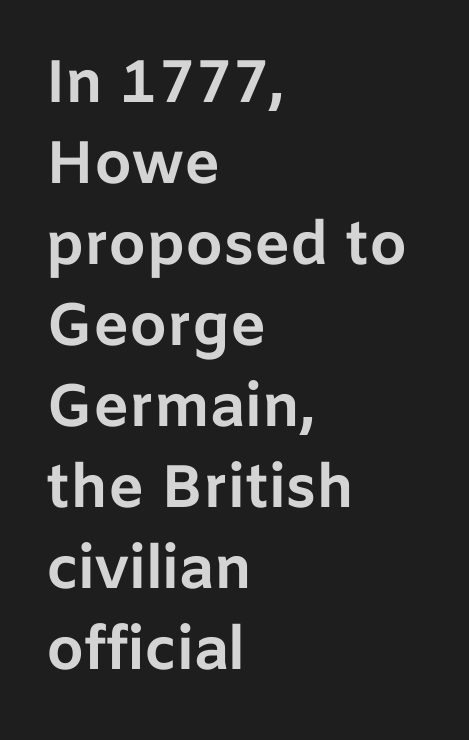
{"serif": "no", "italic": "no", "bold": "yes", "weight": "bold", "width": "normal", "stroke_contrast": "low", "x_height": "medium", "monospaced": "no", "underline": "no", "align": "left", "line_spacing": "normal", "line_spacing_ratio": 1.35, "letter_spacing": "normal", "letter_spacing_em": 0.0, "glyph_px": 60}
